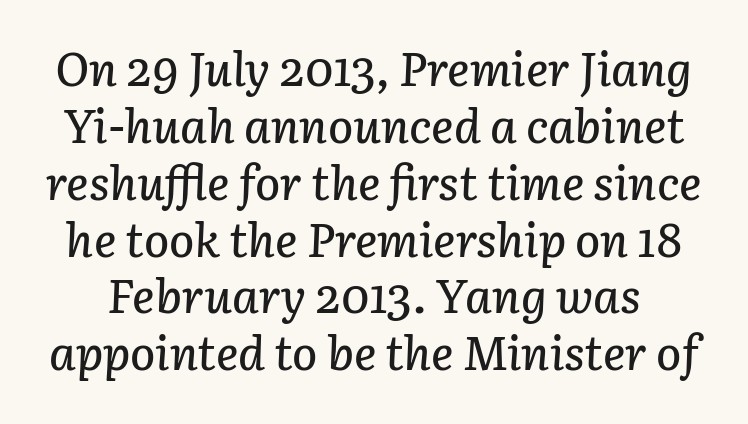
The image shows 47 px text type, italic (leaning right); set line spacing 1.21x, normal letter spacing, not underlined; low stroke contrast and a medium x-height.
